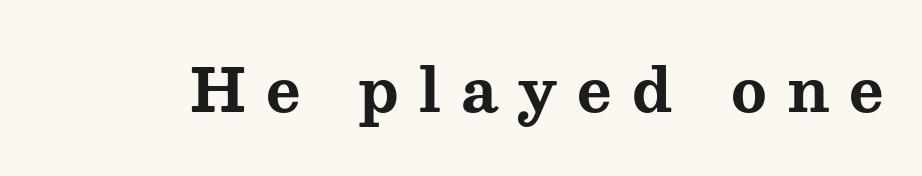
Q: Is the text bold? A: Yes.
Q: Is the text italic (slanted)? A: No, it is upright.
Q: Is the typeface a serif or a sans-serif typeface? A: Serif.
Q: Is the text underlined? A: No.
Q: Is the spacing between letters normal or unusually wide? A: Unusually wide.
Q: Width (condensed, normal, or wide)? A: Wide.
Q: Stroke contrast? A: Medium.
Q: x-height? A: Medium.
Q: Monospaced? A: No.
